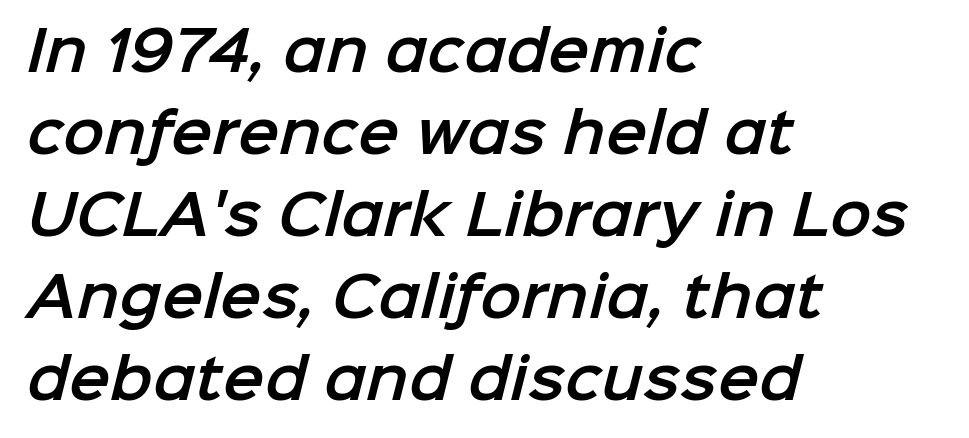
{"serif": "no", "width": "normal", "stroke_contrast": "low", "x_height": "medium", "monospaced": "no", "underline": "no", "align": "left", "line_spacing": "normal", "line_spacing_ratio": 1.49, "letter_spacing": "normal", "letter_spacing_em": 0.0, "glyph_px": 55}
